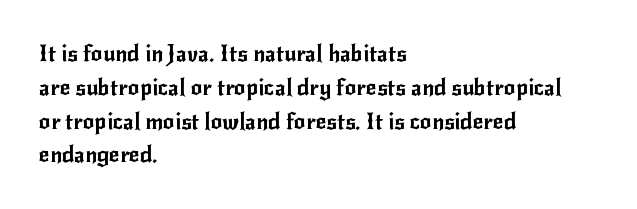
{"italic": "no", "underline": "no", "align": "left", "line_spacing": "normal", "line_spacing_ratio": 1.47, "letter_spacing": "normal", "letter_spacing_em": 0.0, "glyph_px": 23}
